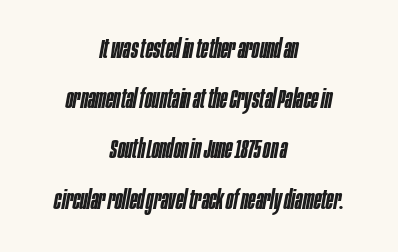
The image shows 27 px text type, italic (leaning right); set centered, line spacing 1.86x, normal letter spacing, not underlined.
